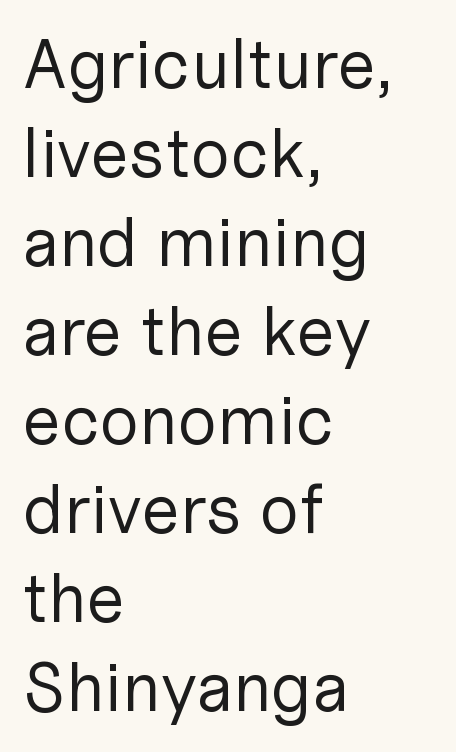
{"serif": "no", "italic": "no", "bold": "no", "weight": "regular", "width": "normal", "stroke_contrast": "low", "x_height": "medium", "monospaced": "no", "underline": "no", "align": "left", "line_spacing": "normal", "line_spacing_ratio": 1.29, "letter_spacing": "normal", "letter_spacing_em": 0.0, "glyph_px": 69}
